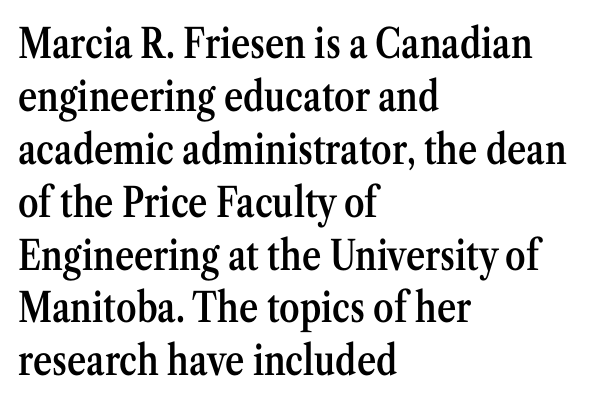
How are the letters spaced? Ordinarily, with no added tracking. Check where the strokes stop: tiny serifs finish them off. The passage shown is semibold, sitting just below true bold. Words float on clear page, feet unadorned.
